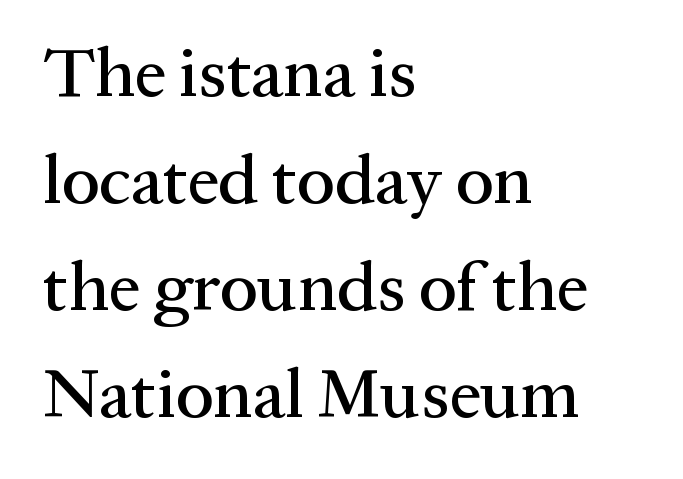
{"serif": "yes", "italic": "no", "width": "normal", "stroke_contrast": "medium", "x_height": "medium", "monospaced": "no", "underline": "no", "align": "left", "line_spacing": "normal", "line_spacing_ratio": 1.53, "letter_spacing": "normal", "letter_spacing_em": 0.0, "glyph_px": 70}
